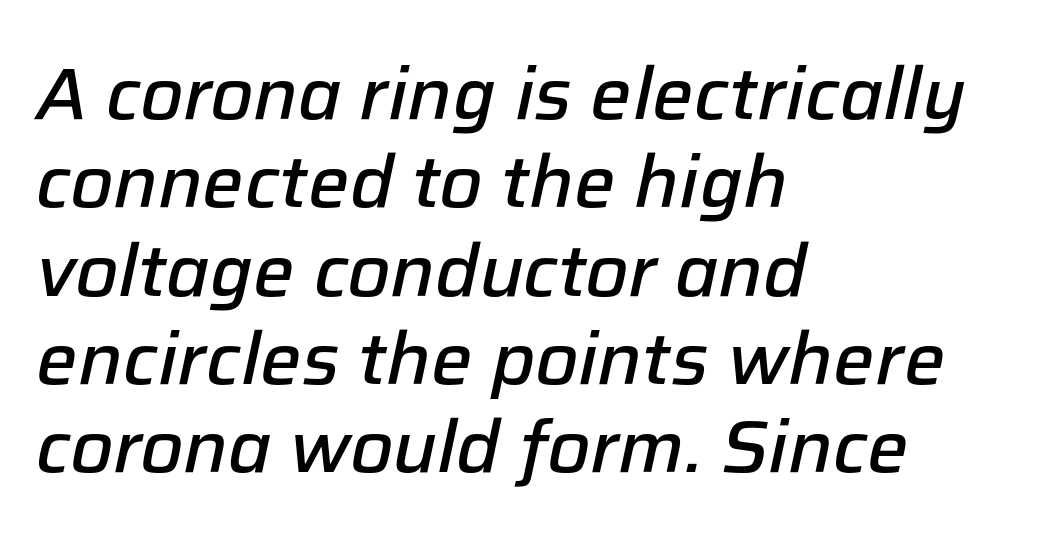
The string is rendered with underlining switched off. Slant detected: the letters are inclined. Honestly, the letter spacing is just normal — you wouldn't notice it. These lines carry some extra weight — a demibold, not a full bold. Spacing verdict: proportional, widths tailored to each character.
